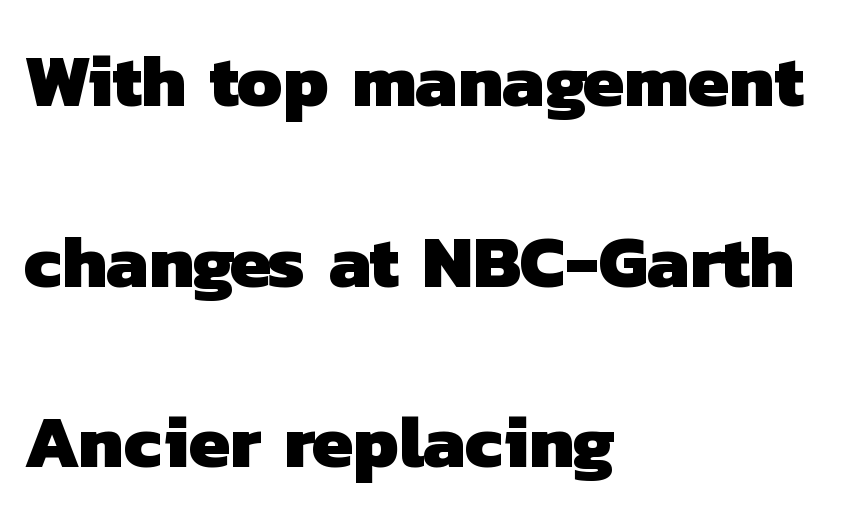
The image shows 74 px heavy sans-serif type; set left-aligned, loose line spacing (2.44x), normal letter spacing, not underlined; low stroke contrast and a medium x-height.
